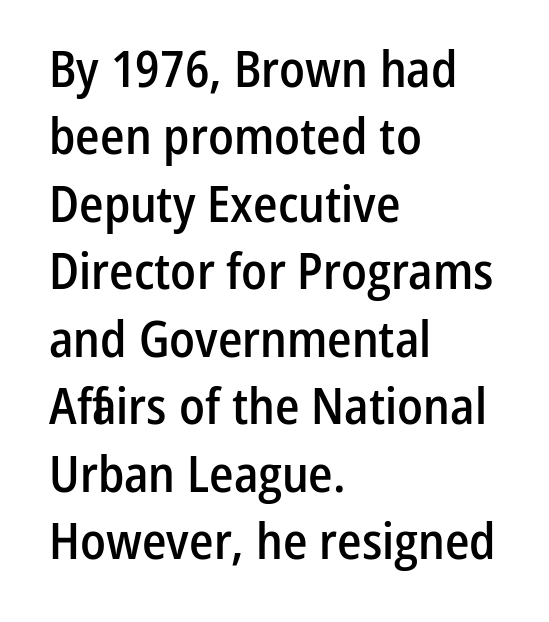
Q: Is the text bold? A: Semi-bold.
Q: Is the text italic (slanted)? A: No, it is upright.
Q: Is the typeface a serif or a sans-serif typeface? A: Sans-serif.
Q: Is the text underlined? A: No.
Q: How is the paragraph aligned? A: Left-aligned.
Q: Is the spacing between letters normal or unusually wide? A: Normal.
Q: Is the spacing between lines tight, normal or loose? A: Normal.
Q: Width (condensed, normal, or wide)? A: Condensed.
Q: Stroke contrast? A: Low.
Q: x-height? A: Medium.
Q: Monospaced? A: No.
